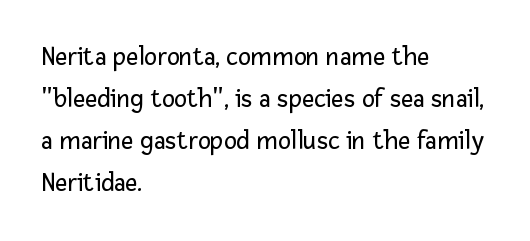
Each new line begins a customary step beneath the previous one. The passage shown is not underscored anywhere. Weight: not bold — regular or lighter. Nope, not italic — everything's standing straight. A classic flush-left, rag-right setting is used for this passage.
